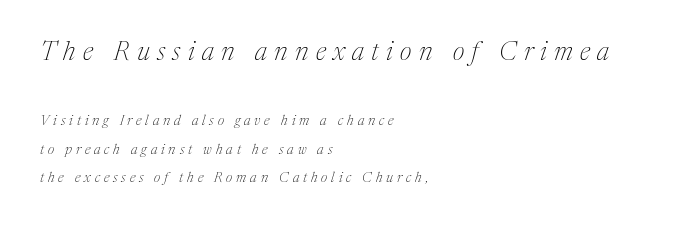
The image shows 26 px text type, italic (leaning right); set left-aligned, loose line spacing (2.05x), unusually wide letter spacing (+0.28 em), not underlined; the first (top) block is 1.86x larger.
